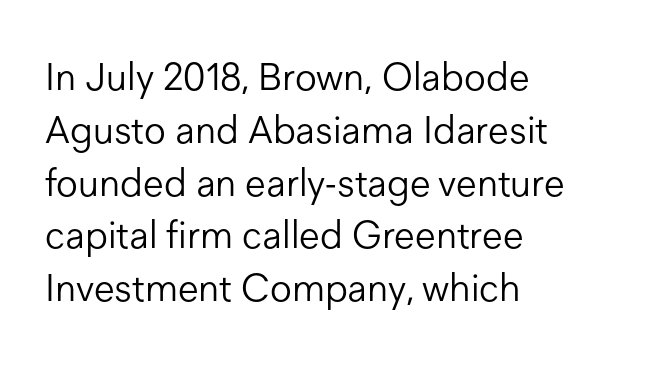
Q: Is the text bold? A: No.
Q: Is the text italic (slanted)? A: No, it is upright.
Q: Is the typeface a serif or a sans-serif typeface? A: Sans-serif.
Q: Is the text underlined? A: No.
Q: How is the paragraph aligned? A: Left-aligned.
Q: Is the spacing between letters normal or unusually wide? A: Normal.
Q: Is the spacing between lines tight, normal or loose? A: Normal.
Q: Width (condensed, normal, or wide)? A: Normal.
Q: Stroke contrast? A: Low.
Q: x-height? A: Medium.
Q: Monospaced? A: No.
